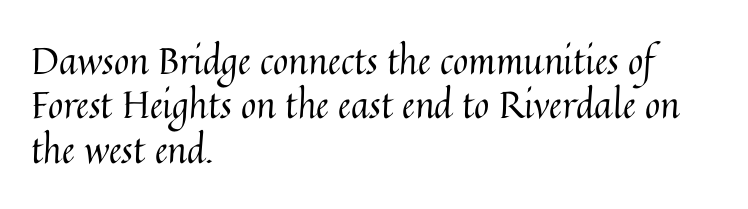
The image shows 37 px regular-weight type; set left-aligned, line spacing 1.2x, normal letter spacing, not underlined; medium stroke contrast and a medium x-height.
